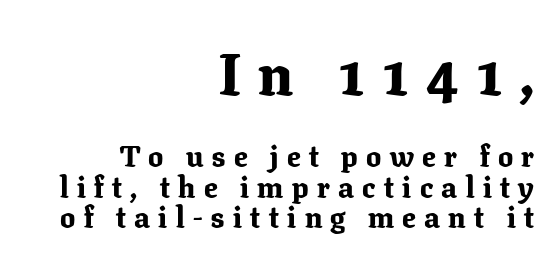
The image shows 60 px bold serif type, upright; set right-aligned, tight line spacing (1.02x), unusually wide letter spacing (+0.28 em), not underlined; the first (top) block is 2.0x larger; low stroke contrast and a medium x-height.
